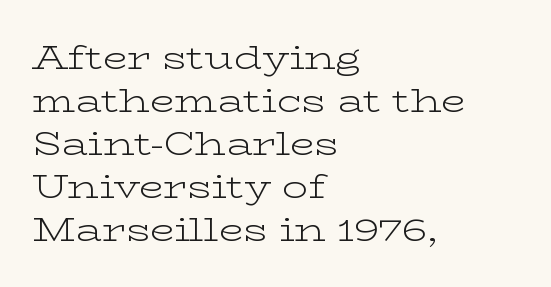
Ink coverage per letter is moderate at most. A roman cut, with each character standing at attention. The gap between lines stays unmarked. Is this a fixed-width face? No — the glyphs have proportional, varying widths.
